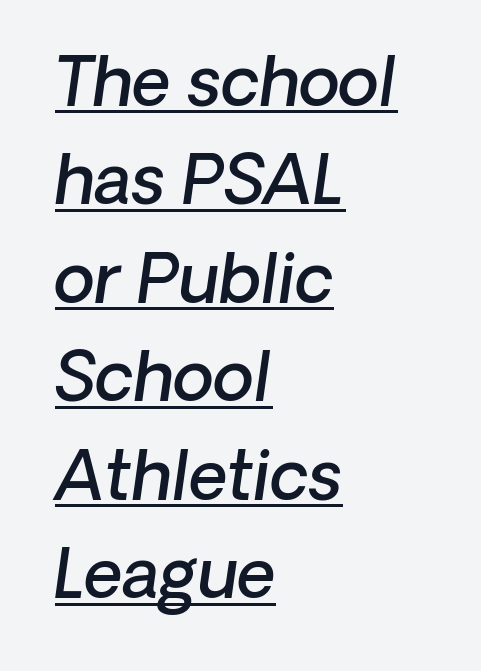
As a designer I'd log this as weight 600, semibold. Here the designer chose a conventional face with non-uniform glyph widths. You can tell it's italic because the verticals aren't actually vertical. Glance below the letters and you will spot a drawn line.
